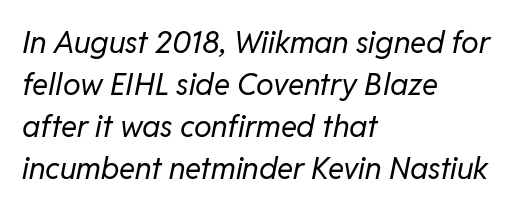
{"italic": "yes", "lean": "right", "slant_degrees": 11, "bold": "no", "weight": "regular", "width": "normal", "stroke_contrast": "low", "x_height": "medium", "monospaced": "no", "underline": "no", "align": "left", "line_spacing": "normal", "line_spacing_ratio": 1.4, "letter_spacing": "normal", "letter_spacing_em": 0.0, "glyph_px": 30}
